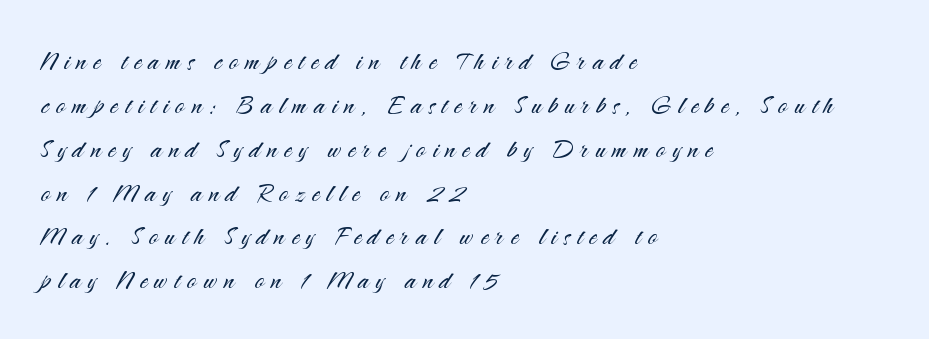
The image shows 32 px light sans-serif type; set left-aligned, normal line spacing (1.37x), unusually wide letter spacing (+0.22 em), not underlined; medium stroke contrast and a small x-height.
